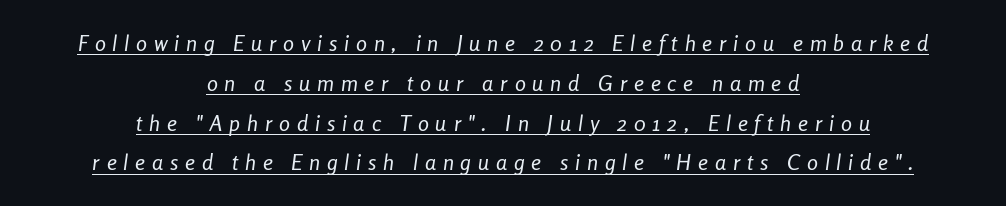
The image shows 22 px text type, italic (leaning right); set centered, line spacing 1.81x, unusually wide letter spacing (+0.31 em), underlined.
